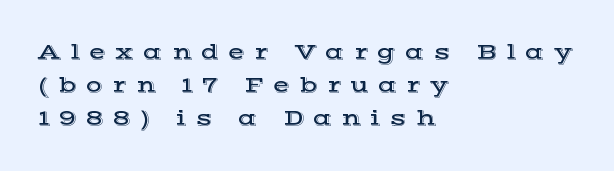
The image shows 22 px text type, upright; set left-aligned, normal line spacing (1.5x), unusually wide letter spacing (+0.42 em), not underlined.
